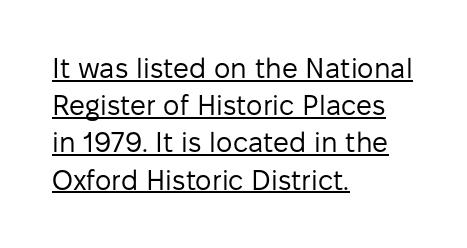
Normally led — the rows are evenly, conventionally spaced. Students, note that the glyphs here touch the page at normal intervals. When letters stand straight like this, we call the style roman or upright. No heavy texture on the line: the type isn't bold. Compared with undecorated copy, this sample adds a rule below the words. Looks like regular typesetting: each glyph gets only the width it needs.
